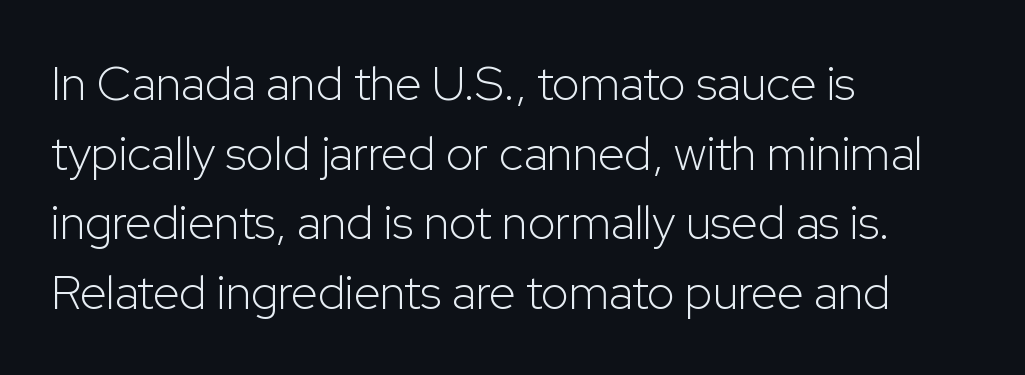
Q: Is the text bold? A: No.
Q: Is the text italic (slanted)? A: No, it is upright.
Q: Is the typeface a serif or a sans-serif typeface? A: Sans-serif.
Q: Is the text underlined? A: No.
Q: How is the paragraph aligned? A: Left-aligned.
Q: Is the spacing between letters normal or unusually wide? A: Normal.
Q: Is the spacing between lines tight, normal or loose? A: Normal.
Q: Width (condensed, normal, or wide)? A: Normal.
Q: Stroke contrast? A: Low.
Q: x-height? A: Medium.
Q: Monospaced? A: No.
